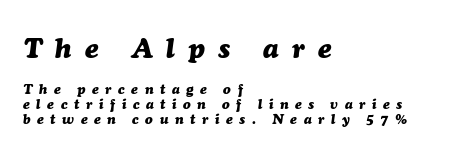
Q: Is the text bold? A: Yes.
Q: Is the text italic (slanted)? A: Yes, it leans right by about 7 degrees.
Q: Is the text underlined? A: No.
Q: How is the paragraph aligned? A: Left-aligned.
Q: Is the spacing between letters normal or unusually wide? A: Unusually wide.
Q: Is the spacing between lines tight, normal or loose? A: Tight.
Q: Which block of text is set in a larger size, the first (top) or the second (bottom)? A: The first (top) one.
Q: Width (condensed, normal, or wide)? A: Normal.
Q: Stroke contrast? A: Medium.
Q: x-height? A: Medium.
Q: Monospaced? A: No.
